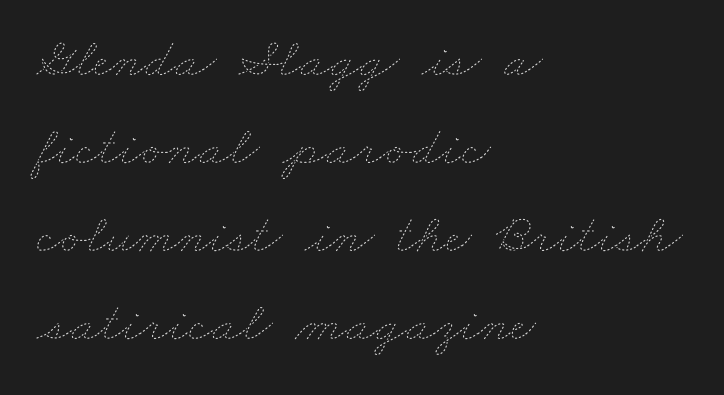
Q: Is the text bold? A: No.
Q: Is the text underlined? A: No.
Q: How is the paragraph aligned? A: Left-aligned.
Q: Is the spacing between letters normal or unusually wide? A: Normal.
Q: Is the spacing between lines tight, normal or loose? A: Normal.
Q: Width (condensed, normal, or wide)? A: Wide.
Q: Stroke contrast? A: Low.
Q: x-height? A: Small.
Q: Monospaced? A: No.
